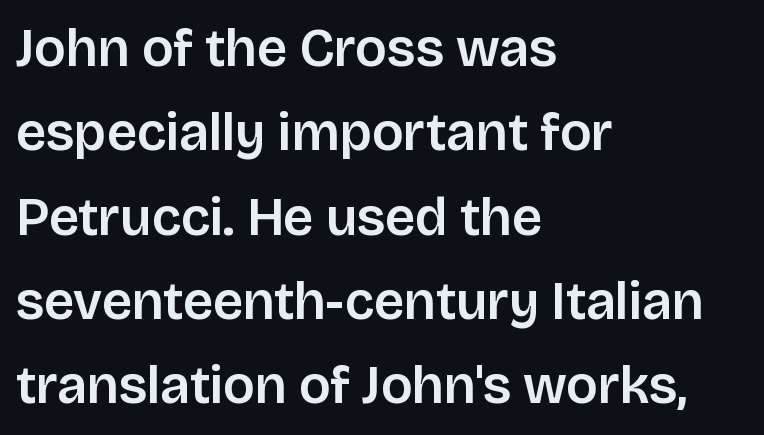
{"serif": "no", "italic": "no", "width": "normal", "stroke_contrast": "low", "x_height": "large", "monospaced": "no", "underline": "no", "align": "left", "line_spacing": "normal", "line_spacing_ratio": 1.59, "letter_spacing": "normal", "letter_spacing_em": 0.0, "glyph_px": 53}
